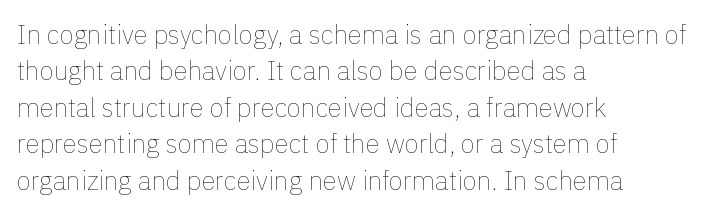
Q: Is the text bold? A: No.
Q: Is the text italic (slanted)? A: No, it is upright.
Q: Is the text underlined? A: No.
Q: How is the paragraph aligned? A: Left-aligned.
Q: Is the spacing between letters normal or unusually wide? A: Normal.
Q: Is the spacing between lines tight, normal or loose? A: Normal.
